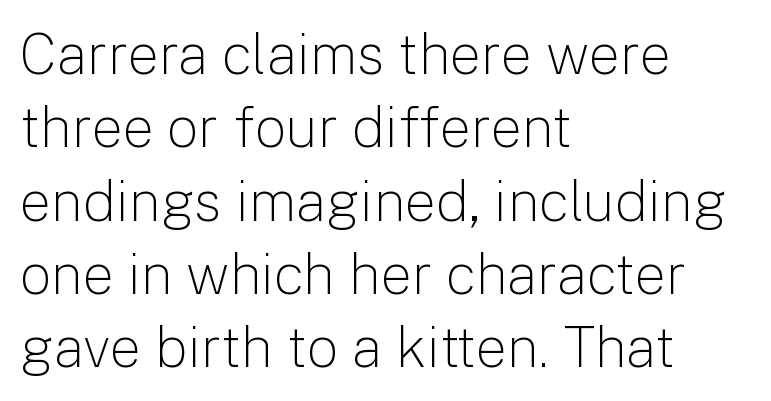
{"serif": "no", "italic": "no", "bold": "no", "weight": "light", "width": "normal", "stroke_contrast": "low", "x_height": "medium", "monospaced": "no", "underline": "no", "align": "left", "line_spacing": "normal", "line_spacing_ratio": 1.31, "letter_spacing": "normal", "letter_spacing_em": 0.0, "glyph_px": 56}
